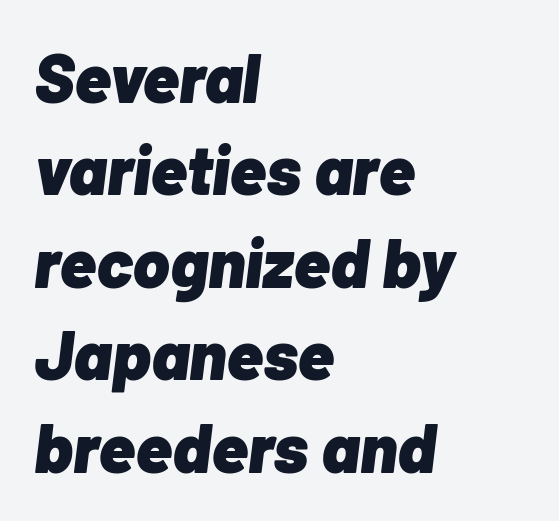
Q: Is the text bold? A: Yes.
Q: Is the text italic (slanted)? A: Yes, it leans right by about 7 degrees.
Q: Is the text underlined? A: No.
Q: How is the paragraph aligned? A: Left-aligned.
Q: Is the spacing between letters normal or unusually wide? A: Normal.
Q: Is the spacing between lines tight, normal or loose? A: Normal.
Q: Width (condensed, normal, or wide)? A: Normal.
Q: Stroke contrast? A: Low.
Q: x-height? A: Medium.
Q: Monospaced? A: No.
